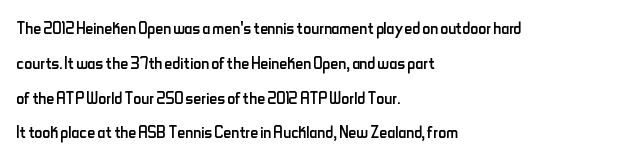
The image shows 22 px text type, upright; set left-aligned, normal line spacing (1.58x), normal letter spacing, not underlined.
